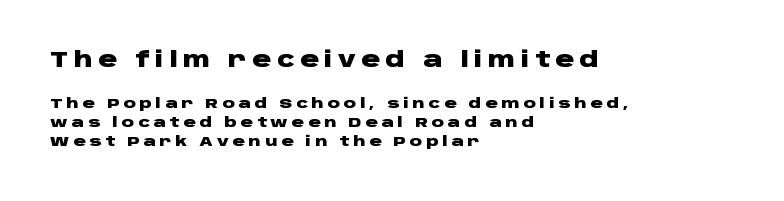
Q: Is the text bold? A: Yes.
Q: Is the text italic (slanted)? A: No, it is upright.
Q: Is the text underlined? A: No.
Q: How is the paragraph aligned? A: Left-aligned.
Q: Is the spacing between letters normal or unusually wide? A: Unusually wide.
Q: Is the spacing between lines tight, normal or loose? A: Normal.
Q: Which block of text is set in a larger size, the first (top) or the second (bottom)? A: The first (top) one.
